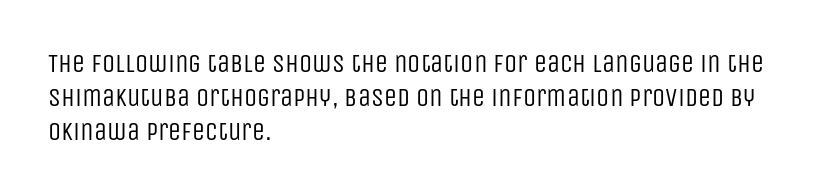
The image shows 26 px text type, upright; set left-aligned, normal line spacing (1.3x), normal letter spacing, not underlined.
